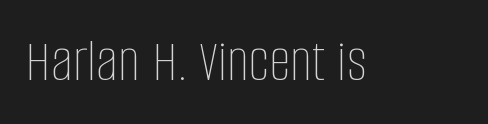
Q: Is the text bold? A: No.
Q: Is the text italic (slanted)? A: No, it is upright.
Q: Is the text underlined? A: No.
Q: Is the spacing between letters normal or unusually wide? A: Normal.
Q: Width (condensed, normal, or wide)? A: Condensed.
Q: Stroke contrast? A: Low.
Q: x-height? A: Large.
Q: Monospaced? A: No.
